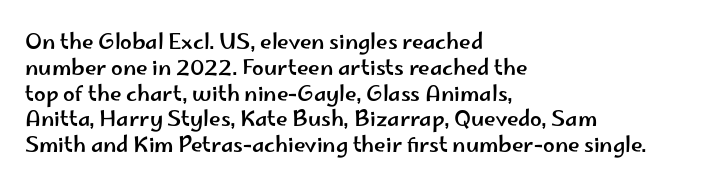
The image shows 21 px text type, upright; set left-aligned, line spacing 1.23x, normal letter spacing, not underlined.
